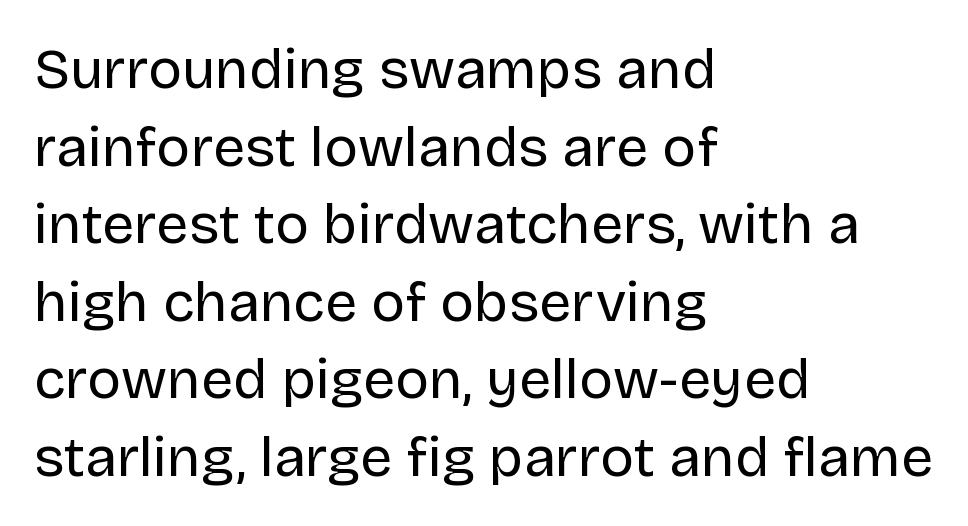
Q: Is the text bold? A: No.
Q: Is the text italic (slanted)? A: No, it is upright.
Q: Is the typeface a serif or a sans-serif typeface? A: Sans-serif.
Q: Is the text underlined? A: No.
Q: How is the paragraph aligned? A: Left-aligned.
Q: Is the spacing between letters normal or unusually wide? A: Normal.
Q: Is the spacing between lines tight, normal or loose? A: Normal.
Q: Width (condensed, normal, or wide)? A: Normal.
Q: Stroke contrast? A: Low.
Q: x-height? A: Large.
Q: Monospaced? A: No.
